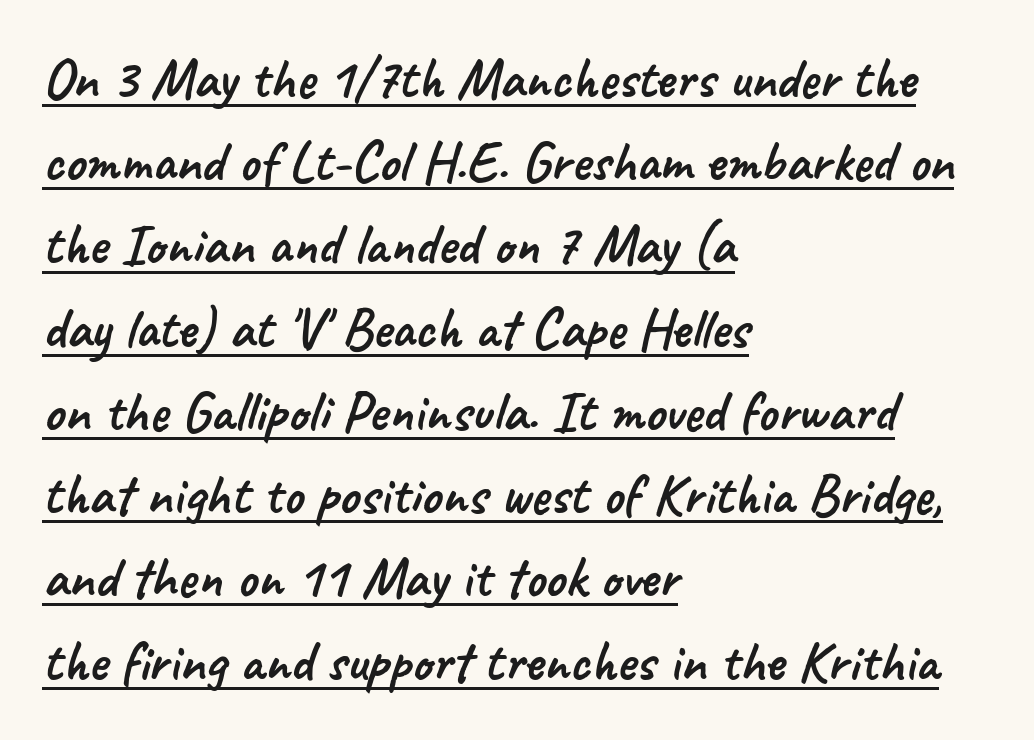
{"serif": "no", "width": "normal", "stroke_contrast": "low", "x_height": "small", "monospaced": "no", "underline": "yes", "align": "left", "line_spacing": "normal", "line_spacing_ratio": 1.46, "letter_spacing": "normal", "letter_spacing_em": 0.0, "glyph_px": 57}
